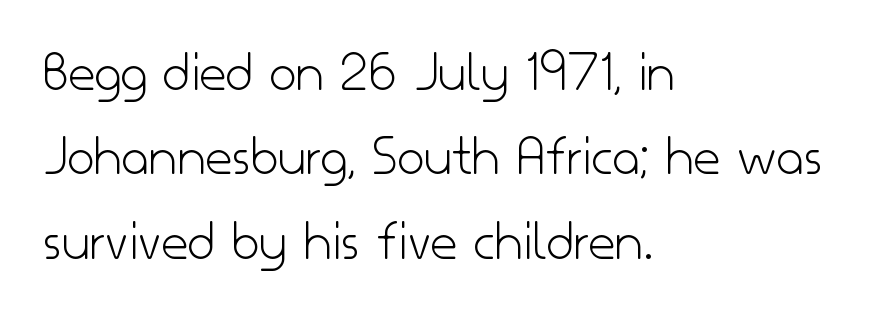
The image shows 59 px light sans-serif type, upright; set left-aligned, normal line spacing (1.43x), normal letter spacing, not underlined; low stroke contrast and a small x-height.
